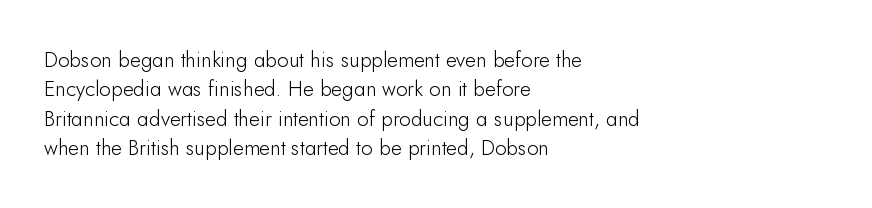
The image shows 21 px text type, upright; set left-aligned, normal line spacing (1.4x), normal letter spacing, not underlined.
